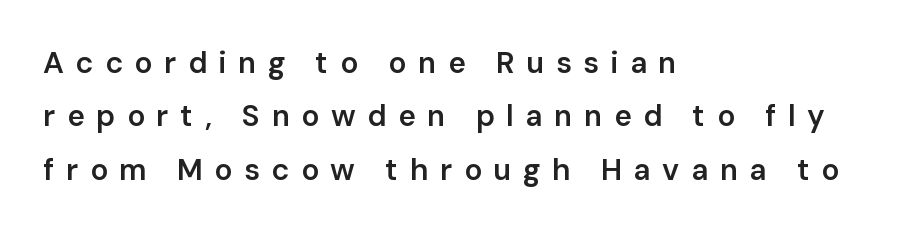
Semibold letterforms, between regular and bold. Style check: upright. Reading down the block, your eye returns to a fixed left position each line. The passage shown is typed in a proportional face where columns would drift. Has an underline been added? It has not. The letterforms stand isolated, each surrounded by extra space.
